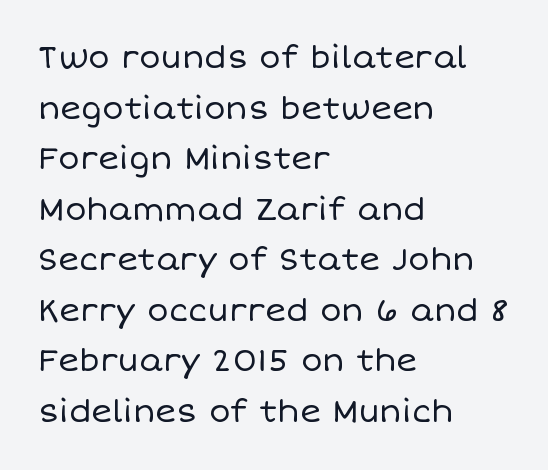
{"italic": "no", "bold": "no", "weight": "regular", "width": "normal", "stroke_contrast": "low", "x_height": "large", "monospaced": "no", "underline": "no", "align": "left", "line_spacing": "normal", "line_spacing_ratio": 1.58, "letter_spacing": "normal", "letter_spacing_em": 0.0, "glyph_px": 32}
